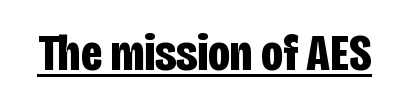
{"serif": "no", "italic": "no", "bold": "yes", "weight": "bold", "width": "condensed", "stroke_contrast": "low", "x_height": "large", "monospaced": "no", "underline": "yes", "letter_spacing": "normal", "letter_spacing_em": 0.0, "glyph_px": 52}
